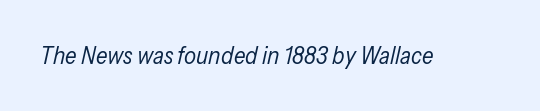
Q: Is the text bold? A: No.
Q: Is the text italic (slanted)? A: Yes, it leans right by about 13 degrees.
Q: Is the text underlined? A: No.
Q: Is the spacing between letters normal or unusually wide? A: Normal.
